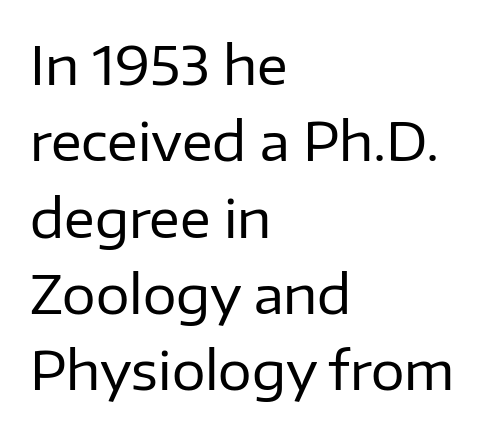
Whoever set this chose a conventional vertical rhythm. The space directly below the letters is spotless. What stands out about the letter spacing? Nothing — it is the standard amount. This sample has the flowing, uneven cadence of proportional lettering. These glyphs show unthickened strokes, regular width or finer.
